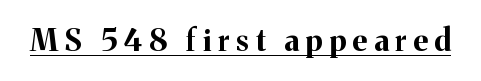
The image shows 30 px bold serif type, upright; set unusually wide letter spacing (+0.23 em), underlined; medium stroke contrast and a medium x-height.
